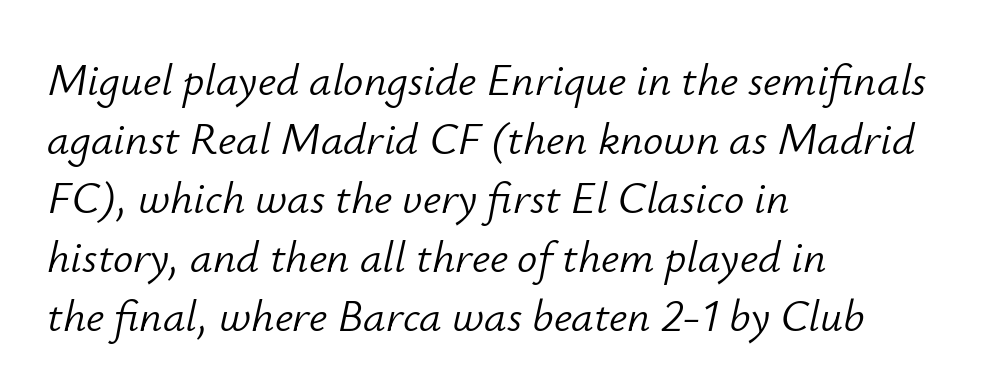
The image shows 45 px light type, italic (leaning right); set left-aligned, normal line spacing (1.31x), normal letter spacing, not underlined; low stroke contrast and a small x-height.
